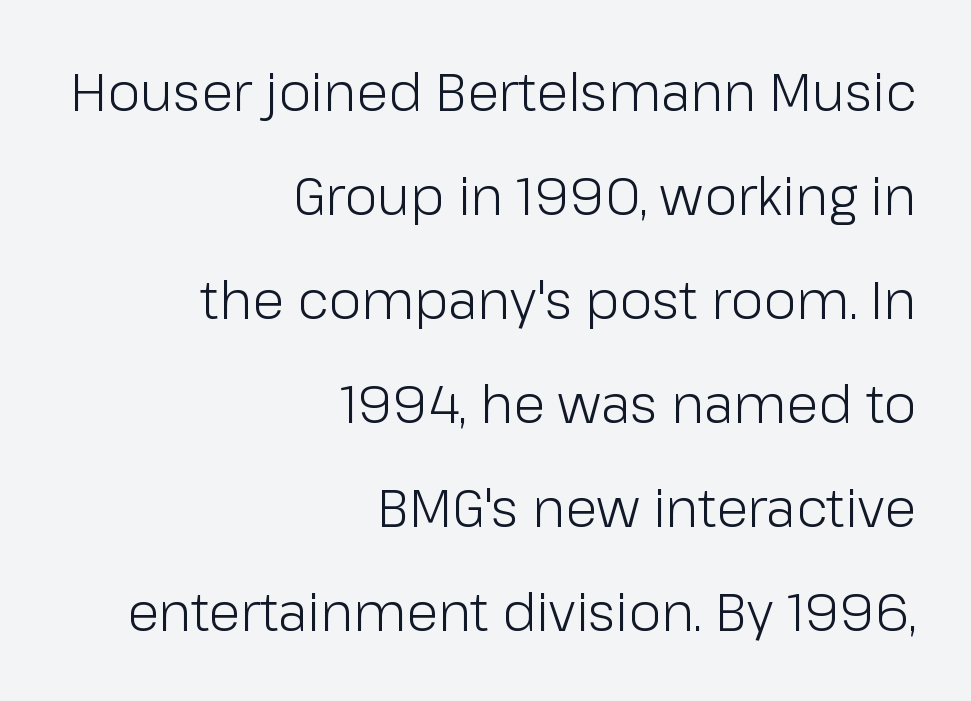
The image shows 52 px light sans-serif type, upright; set right-aligned, loose line spacing (2.0x), normal letter spacing, not underlined; low stroke contrast and a medium x-height.
